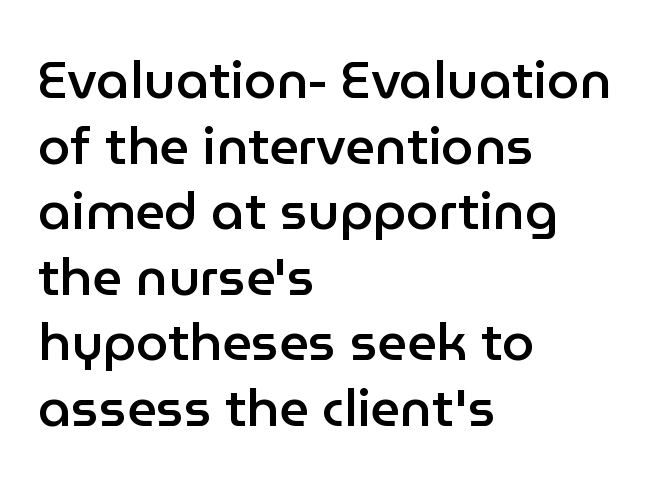
Q: Is the text bold? A: Semi-bold.
Q: Is the text italic (slanted)? A: No, it is upright.
Q: Is the typeface a serif or a sans-serif typeface? A: Sans-serif.
Q: Is the text underlined? A: No.
Q: How is the paragraph aligned? A: Left-aligned.
Q: Is the spacing between letters normal or unusually wide? A: Normal.
Q: Is the spacing between lines tight, normal or loose? A: Normal.
Q: Width (condensed, normal, or wide)? A: Normal.
Q: Stroke contrast? A: Low.
Q: x-height? A: Medium.
Q: Monospaced? A: No.
